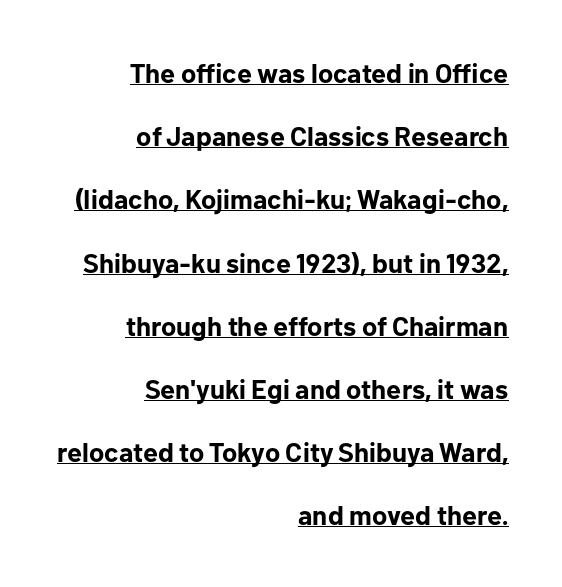
The image shows 27 px bold type, upright; set right-aligned, loose line spacing (2.34x), normal letter spacing, underlined.
